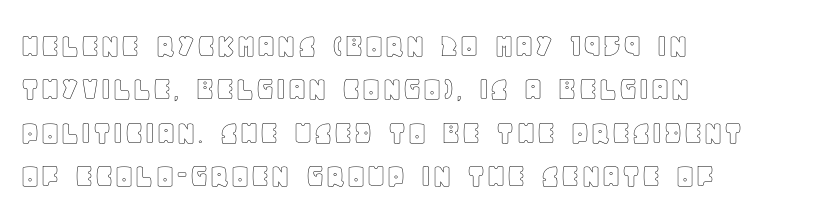
Descender tails drop into unmarked territory. The face used here is proportionally spaced, like ordinary book or web type. How are the letters spaced? Ordinarily, with no added tracking. One-word summary of the alignment: left. A roman cut, with each character standing at attention.
